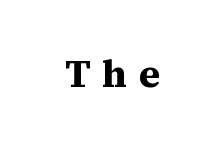
{"serif": "yes", "italic": "no", "bold": "yes", "weight": "bold", "width": "normal", "stroke_contrast": "medium", "x_height": "medium", "monospaced": "no", "underline": "no", "letter_spacing": "wide", "letter_spacing_em": 0.29, "glyph_px": 39}
